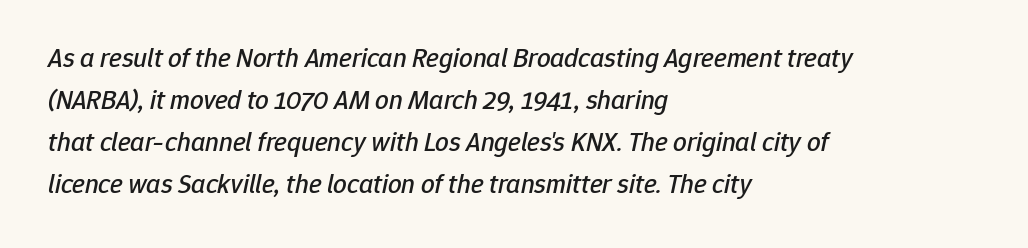
{"italic": "yes", "lean": "right", "slant_degrees": 12, "underline": "no", "align": "left", "line_spacing": "normal", "line_spacing_ratio": 1.56, "letter_spacing": "normal", "letter_spacing_em": 0.0, "glyph_px": 27}
